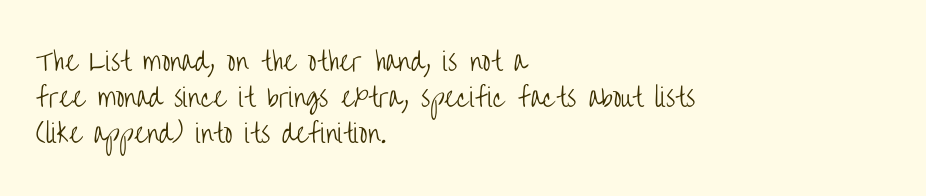
The rendering anchors every line to the left-hand side. Words appear dense and cohesive because spacing is normal. Does the leading feel generous? No, just average. A quiet, ordinary-to-light weight characterises the typeface.
